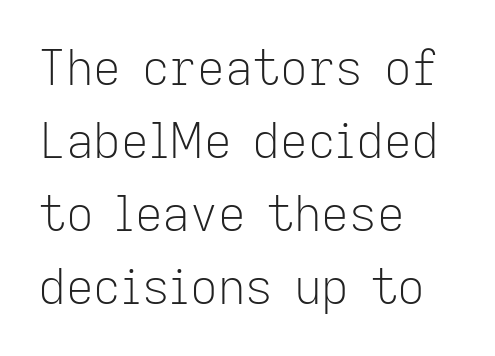
If you drew a line through each stem, it would be perfectly vertical. Is this a fixed-width face? No — the glyphs have proportional, varying widths. Line spacing here is normal. The words here are not underlined. Horizontally, the lines are justified to the leading edge only. You can tell from the bare stems that sans-serif type was used.
